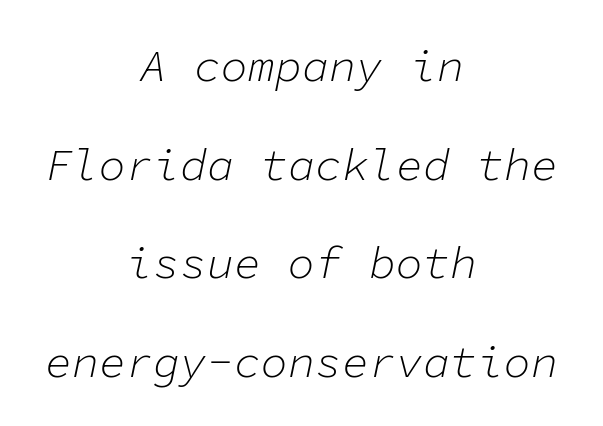
{"italic": "yes", "lean": "right", "slant_degrees": 11, "bold": "no", "weight": "light", "width": "normal", "stroke_contrast": "low", "x_height": "medium", "monospaced": "yes", "underline": "no", "align": "center", "line_spacing": "loose", "line_spacing_ratio": 2.19, "letter_spacing": "normal", "letter_spacing_em": 0.0, "glyph_px": 45}
